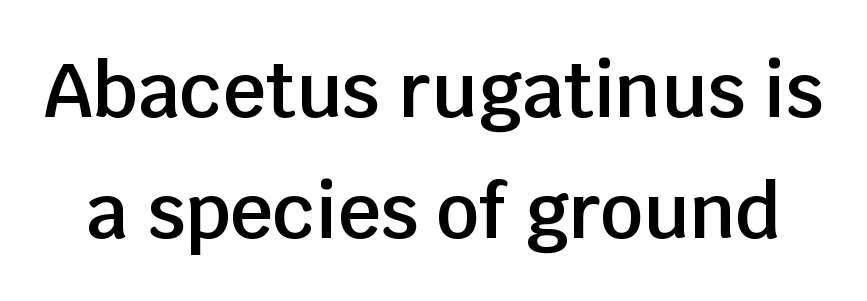
Q: Is the text bold? A: Semi-bold.
Q: Is the text italic (slanted)? A: No, it is upright.
Q: Is the typeface a serif or a sans-serif typeface? A: Sans-serif.
Q: Is the text underlined? A: No.
Q: Is the spacing between letters normal or unusually wide? A: Normal.
Q: Is the spacing between lines tight, normal or loose? A: Normal.
Q: Width (condensed, normal, or wide)? A: Normal.
Q: Stroke contrast? A: Low.
Q: x-height? A: Large.
Q: Monospaced? A: No.
